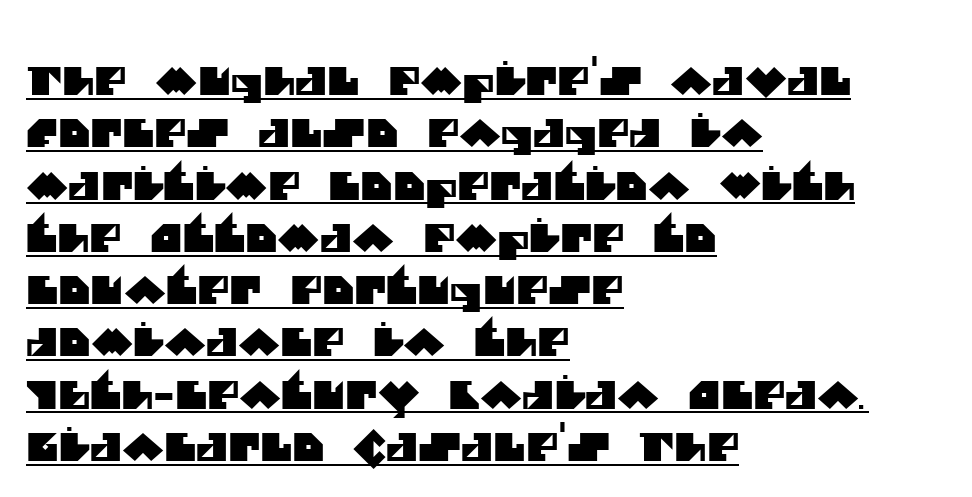
Q: Is the typeface a serif or a sans-serif typeface? A: Sans-serif.
Q: Is the text underlined? A: Yes.
Q: How is the paragraph aligned? A: Left-aligned.
Q: Is the spacing between letters normal or unusually wide? A: Normal.
Q: Is the spacing between lines tight, normal or loose? A: Normal.
Q: Width (condensed, normal, or wide)? A: Normal.
Q: Stroke contrast? A: Medium.
Q: x-height? A: Large.
Q: Monospaced? A: No.
